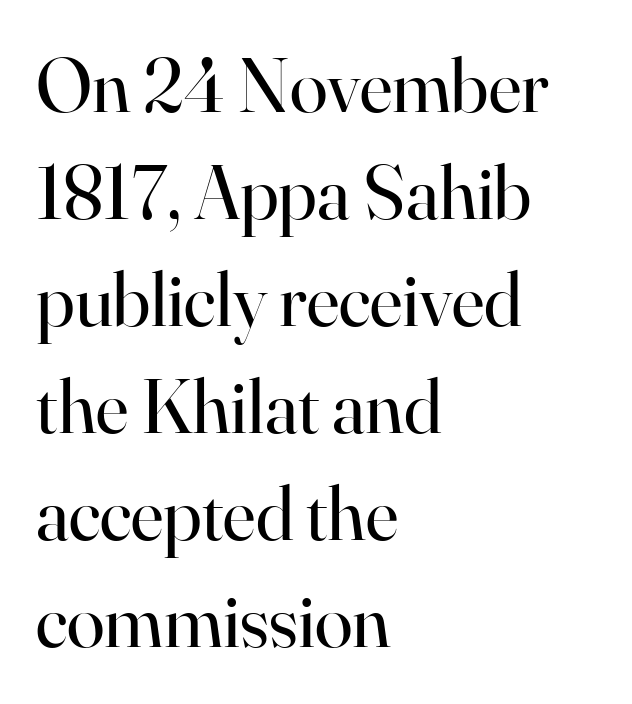
The image shows 77 px regular-weight serif type, upright; set left-aligned, normal line spacing (1.39x), normal letter spacing, not underlined; high stroke contrast and a small x-height.
